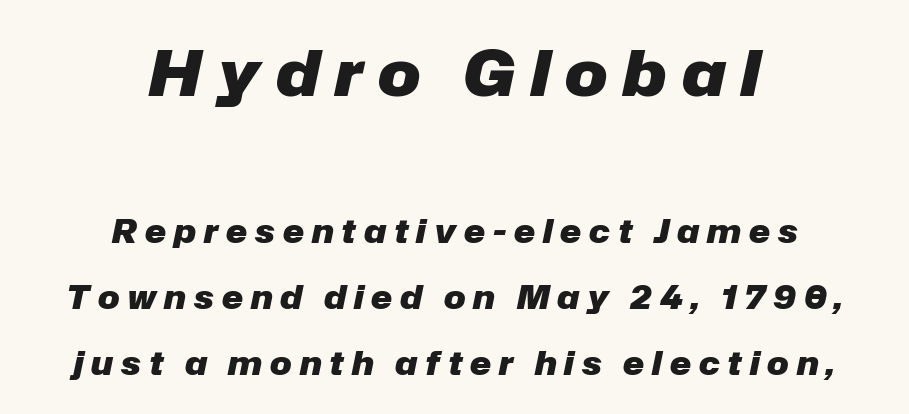
The image shows 63 px heavy type, italic (leaning right); set centered, loose line spacing (2.07x), unusually wide letter spacing (+0.25 em), not underlined; the first (top) block is 1.97x larger; low stroke contrast and a medium x-height.
